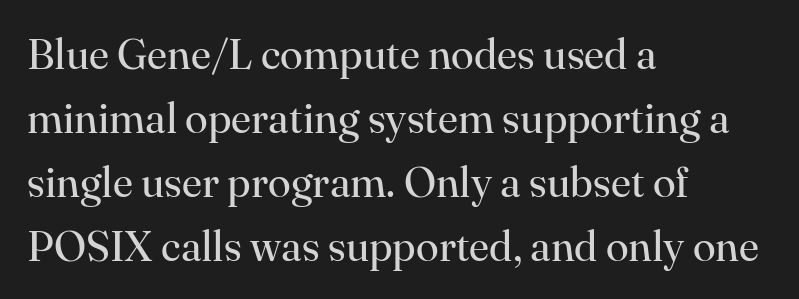
The image shows 42 px regular-weight serif type, upright; set left-aligned, normal line spacing (1.52x), normal letter spacing, not underlined; high stroke contrast and a small x-height.
